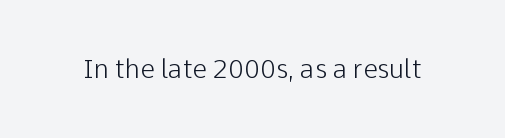
{"italic": "no", "bold": "no", "underline": "no", "letter_spacing": "normal", "letter_spacing_em": 0.0, "glyph_px": 26}
